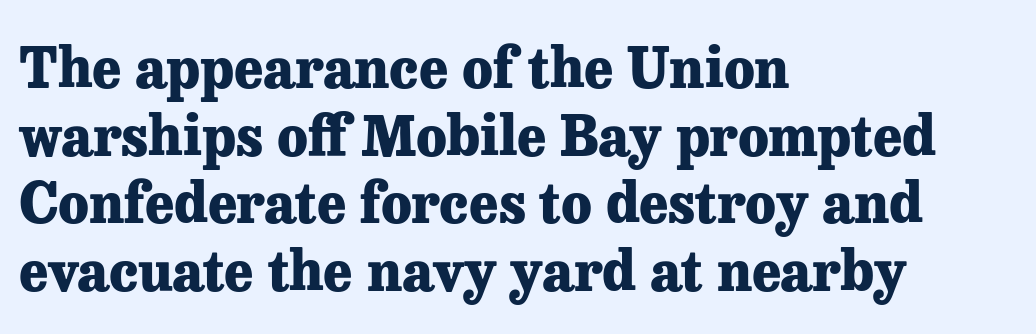
{"serif": "yes", "italic": "no", "bold": "yes", "weight": "heavy", "width": "normal", "stroke_contrast": "low", "x_height": "medium", "monospaced": "no", "underline": "no", "align": "left", "line_spacing_ratio": 1.23, "letter_spacing": "normal", "letter_spacing_em": 0.0, "glyph_px": 55}
